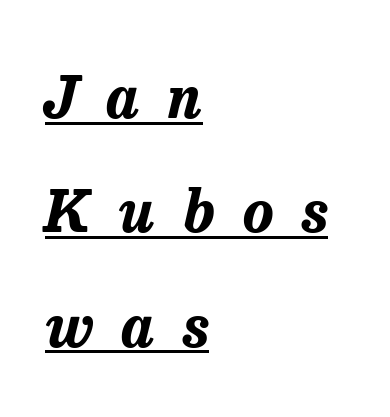
The image shows 58 px bold type, italic (leaning right); set left-aligned, loose line spacing (1.97x), unusually wide letter spacing (+0.49 em), underlined; low stroke contrast and a medium x-height.
